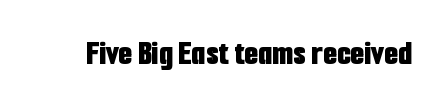
{"serif": "no", "italic": "no", "bold": "yes", "weight": "bold", "width": "condensed", "stroke_contrast": "low", "x_height": "medium", "monospaced": "no", "underline": "no", "letter_spacing": "normal", "letter_spacing_em": 0.0, "glyph_px": 36}
